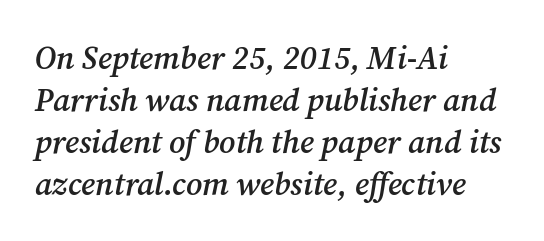
Q: Is the text bold? A: Semi-bold.
Q: Is the text italic (slanted)? A: Yes, it leans right by about 12 degrees.
Q: Is the typeface a serif or a sans-serif typeface? A: Serif.
Q: Is the text underlined? A: No.
Q: How is the paragraph aligned? A: Left-aligned.
Q: Is the spacing between letters normal or unusually wide? A: Normal.
Q: Is the spacing between lines tight, normal or loose? A: Normal.
Q: Width (condensed, normal, or wide)? A: Normal.
Q: Stroke contrast? A: Medium.
Q: x-height? A: Medium.
Q: Monospaced? A: No.
